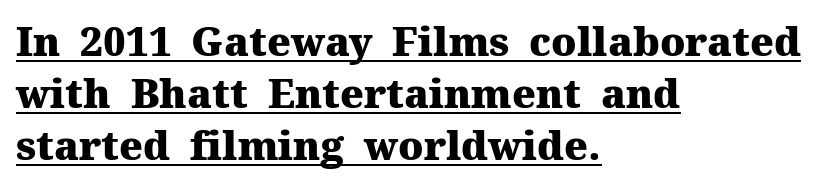
{"serif": "yes", "italic": "no", "bold": "yes", "weight": "heavy", "width": "normal", "stroke_contrast": "medium", "x_height": "medium", "monospaced": "no", "underline": "yes", "align": "left", "line_spacing": "normal", "line_spacing_ratio": 1.3, "letter_spacing": "normal", "letter_spacing_em": 0.0, "glyph_px": 40}
